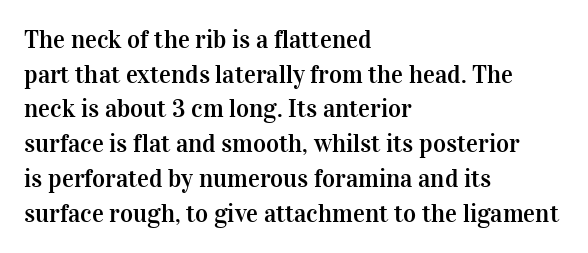
Has an underline been added? It has not. Observe the ordinary spacing: letters are neighbours, not strangers. What's the leading like? Ordinary, nothing unusual. Reading down the block, your eye returns to a fixed left position each line. Every character sits straight up, as roman type does.
